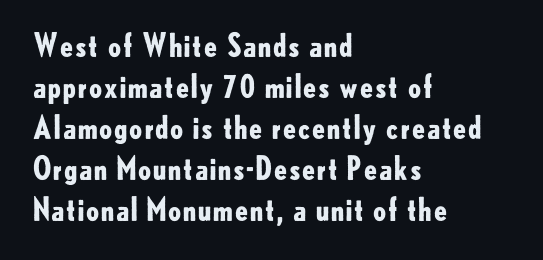
The image shows 31 px bold sans-serif type, upright; set left-aligned, normal line spacing (1.32x), normal letter spacing, not underlined; low stroke contrast and a small x-height.
